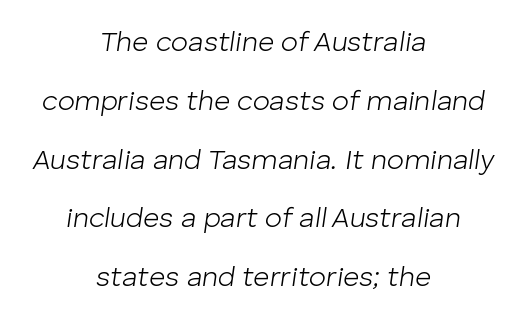
Q: Is the text bold? A: No.
Q: Is the text italic (slanted)? A: Yes, it leans right by about 8 degrees.
Q: Is the text underlined? A: No.
Q: How is the paragraph aligned? A: Centered.
Q: Is the spacing between letters normal or unusually wide? A: Normal.
Q: Is the spacing between lines tight, normal or loose? A: Loose.
Q: Width (condensed, normal, or wide)? A: Normal.
Q: Stroke contrast? A: Low.
Q: x-height? A: Medium.
Q: Monospaced? A: No.
